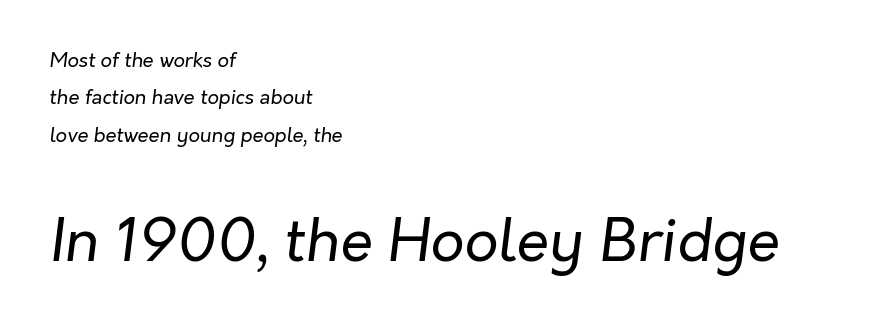
Q: Is the text bold? A: No.
Q: Is the text italic (slanted)? A: Yes, it leans right by about 7 degrees.
Q: Is the text underlined? A: No.
Q: How is the paragraph aligned? A: Left-aligned.
Q: Is the spacing between letters normal or unusually wide? A: Normal.
Q: Which block of text is set in a larger size, the first (top) or the second (bottom)? A: The second (bottom) one.
Q: Width (condensed, normal, or wide)? A: Normal.
Q: Stroke contrast? A: Low.
Q: x-height? A: Medium.
Q: Monospaced? A: No.
